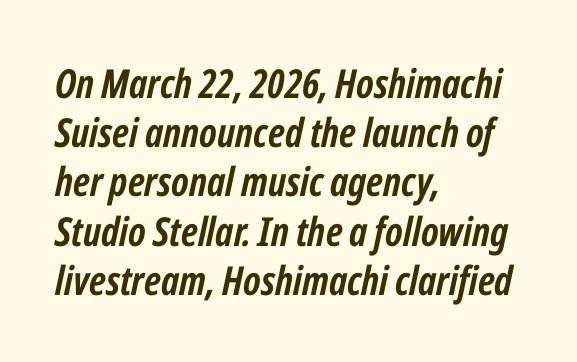
The ragged edge is on the right, which tells us the setting is flush left. Each letter keeps its own natural width here, so spacing adapts to shape. The baseline area is clear. A dark, heavy texture on the line: the type is bold. In terms of letterspacing, this is plain default setting.
